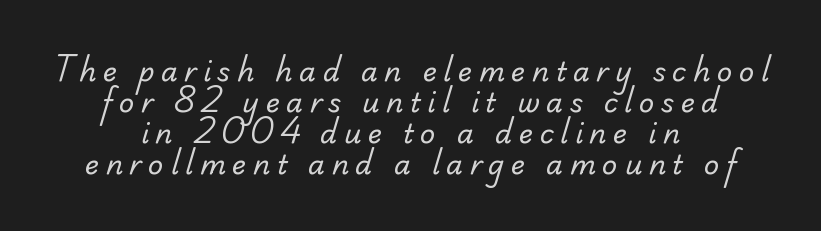
Q: Is the text bold? A: No.
Q: Is the text underlined? A: No.
Q: How is the paragraph aligned? A: Centered.
Q: Is the spacing between letters normal or unusually wide? A: Unusually wide.
Q: Is the spacing between lines tight, normal or loose? A: Tight.
